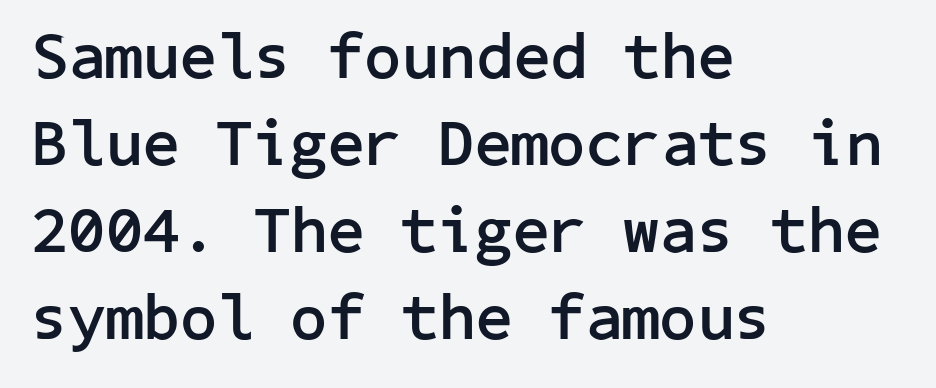
Nothing sits at the stroke ends, so this counts as sans-serif. The passage shown is emphatically bold. This sample uses an upright cut, with every glyph sitting square on the baseline. In CSS terms this would be text-align: left.
